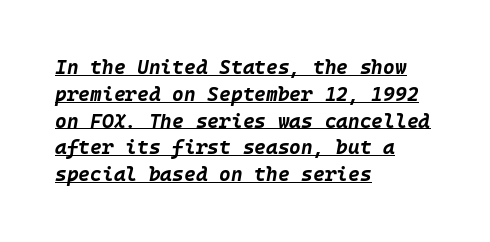
Q: Is the text bold? A: Yes.
Q: Is the text italic (slanted)? A: Yes, it leans right by about 10 degrees.
Q: Is the text underlined? A: Yes.
Q: How is the paragraph aligned? A: Left-aligned.
Q: Is the spacing between letters normal or unusually wide? A: Normal.
Q: Is the spacing between lines tight, normal or loose? A: Normal.
